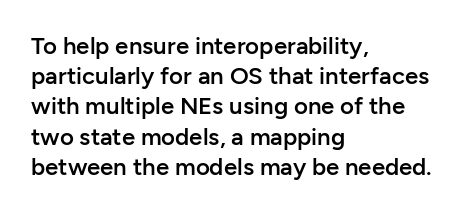
{"italic": "no", "bold": "semi", "underline": "no", "align": "left", "line_spacing": "normal", "line_spacing_ratio": 1.26, "letter_spacing": "normal", "letter_spacing_em": 0.0, "glyph_px": 24}
